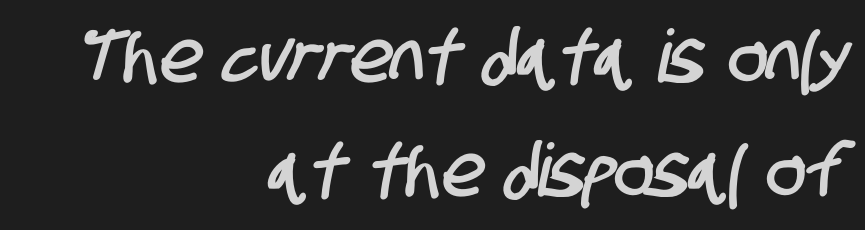
{"serif": "no", "width": "condensed", "stroke_contrast": "low", "x_height": "large", "monospaced": "no", "underline": "no", "align": "right", "line_spacing": "normal", "line_spacing_ratio": 1.56, "letter_spacing": "normal", "letter_spacing_em": 0.0, "glyph_px": 73}
